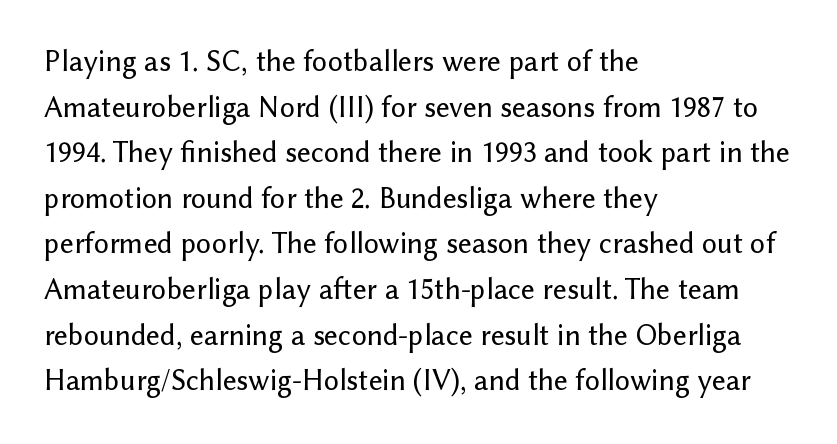
Line beginnings align vertically; line endings do not. The face used here is proportionally spaced, like ordinary book or web type. A normal amount of white space separates one row of letters from the next. Clear beneath every line of the passage. Students, note that the glyphs here touch the page at normal intervals. Font category for this specimen: sans-serif.
